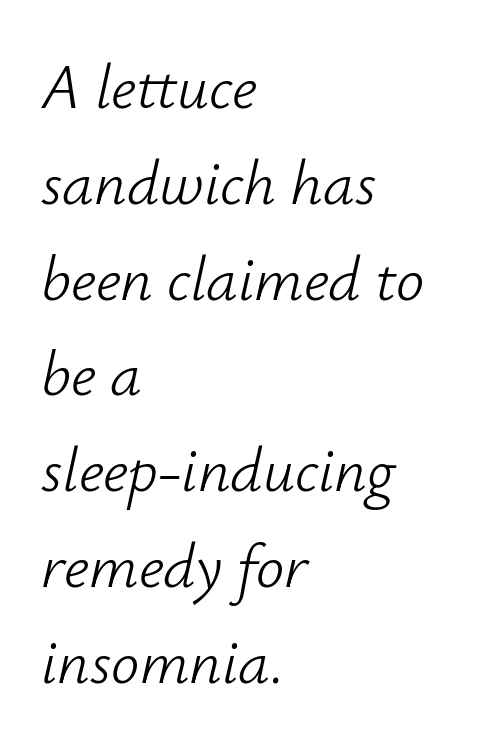
Q: Is the text bold? A: No.
Q: Is the text italic (slanted)? A: Yes, it leans right by about 12 degrees.
Q: Is the text underlined? A: No.
Q: How is the paragraph aligned? A: Left-aligned.
Q: Is the spacing between letters normal or unusually wide? A: Normal.
Q: Is the spacing between lines tight, normal or loose? A: Normal.
Q: Width (condensed, normal, or wide)? A: Normal.
Q: Stroke contrast? A: Low.
Q: x-height? A: Small.
Q: Monospaced? A: No.
